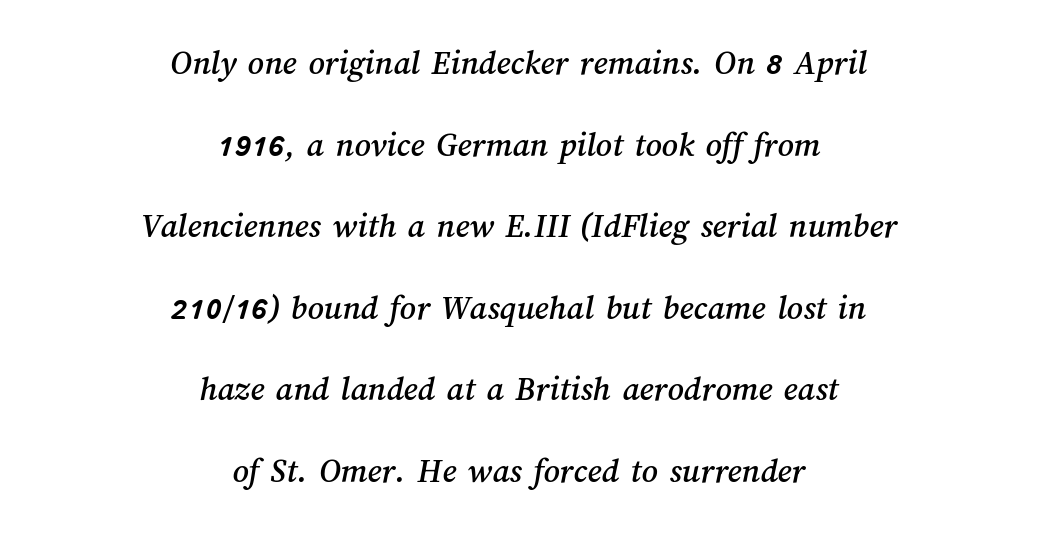
Q: Is the text underlined? A: No.
Q: How is the paragraph aligned? A: Centered.
Q: Is the spacing between letters normal or unusually wide? A: Normal.
Q: Is the spacing between lines tight, normal or loose? A: Loose.
Q: Width (condensed, normal, or wide)? A: Normal.
Q: Stroke contrast? A: Medium.
Q: x-height? A: Medium.
Q: Monospaced? A: No.
